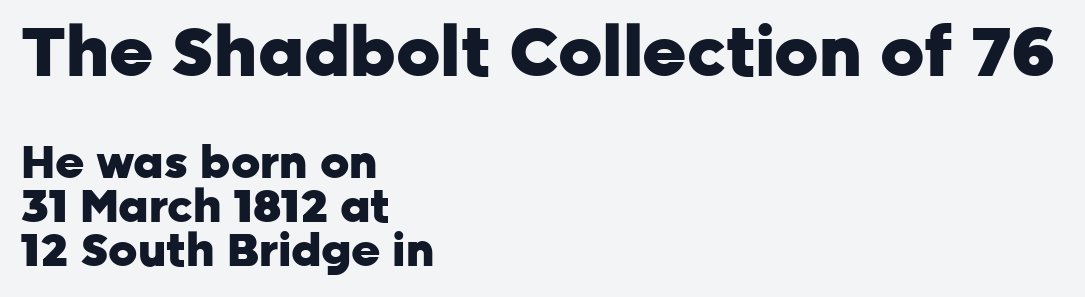
{"serif": "no", "italic": "no", "bold": "yes", "weight": "heavy", "width": "normal", "stroke_contrast": "low", "x_height": "medium", "monospaced": "no", "underline": "no", "align": "left", "line_spacing": "tight", "line_spacing_ratio": 0.98, "letter_spacing": "normal", "letter_spacing_em": 0.0, "larger_block": "first", "size_ratio": 1.51, "glyph_px": 68}
